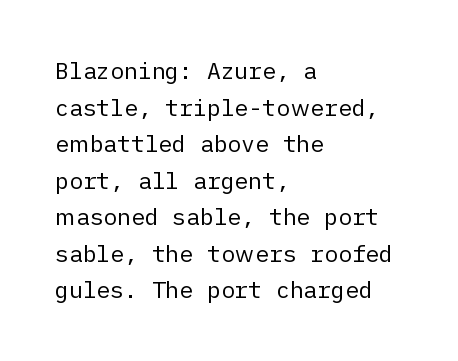
The image shows 23 px text type, upright; set left-aligned, normal line spacing (1.59x), normal letter spacing, not underlined.
